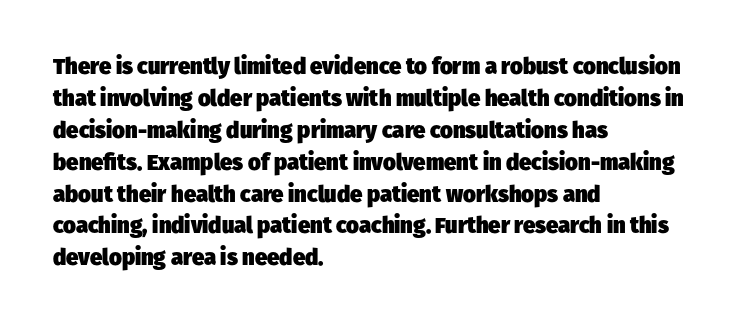
Unmarked baselines from the first word to the last. This rendering leaves character spacing at its baseline value. If you drew a ruler down the left edge, every line would touch it. The rendering uses a bold face; every stroke is thick and dark. Notice how descenders clear the ascenders below comfortably — that's standard leading.
